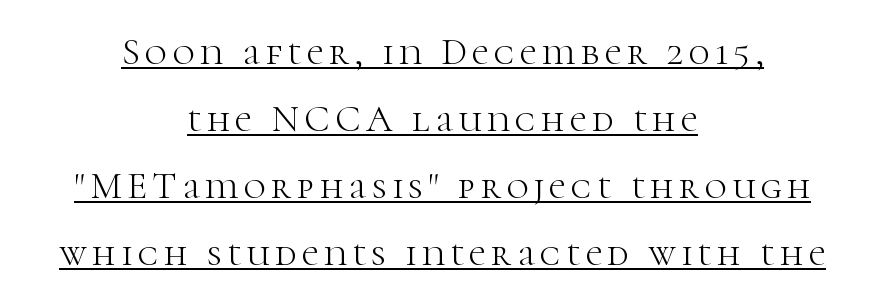
The image shows 38 px light serif type, upright; set centered, line spacing 1.76x, underlined; high stroke contrast and a medium x-height.
